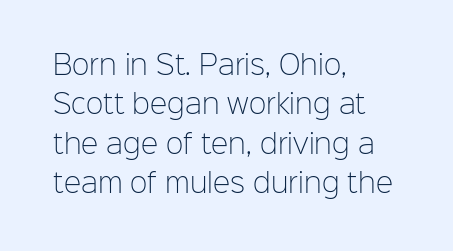
{"italic": "no", "bold": "no", "underline": "no", "align": "left", "line_spacing": "normal", "line_spacing_ratio": 1.51, "letter_spacing": "normal", "letter_spacing_em": 0.0, "glyph_px": 26}
